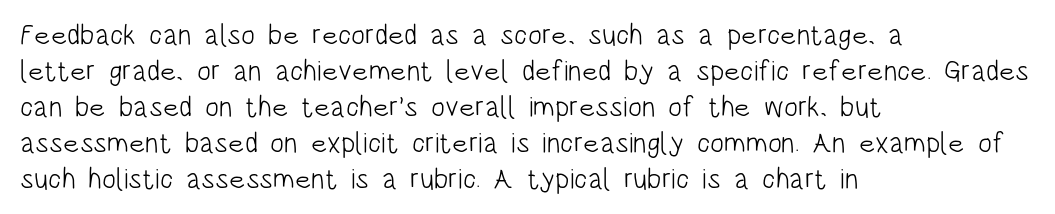
{"serif": "no", "italic": "no", "bold": "no", "weight": "light", "width": "condensed", "stroke_contrast": "low", "x_height": "large", "monospaced": "no", "underline": "no", "align": "left", "line_spacing_ratio": 1.24, "letter_spacing": "normal", "letter_spacing_em": 0.0, "glyph_px": 29}
